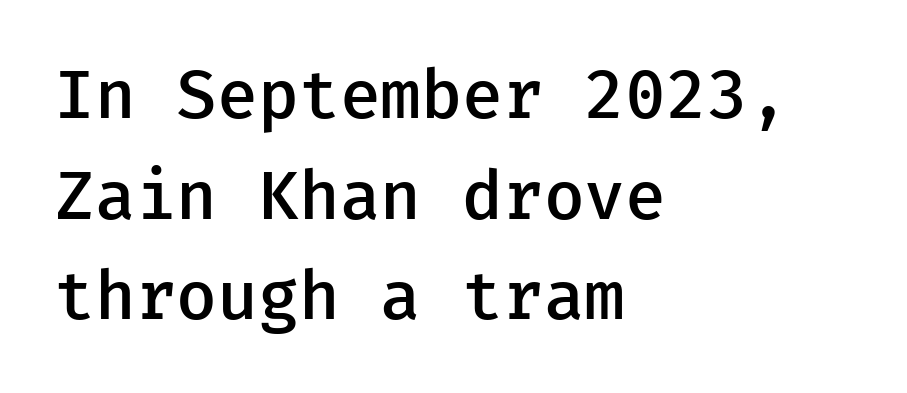
The image shows 68 px semibold sans-serif type, upright; set left-aligned, normal line spacing (1.48x), normal letter spacing, not underlined; low stroke contrast and a medium x-height.
